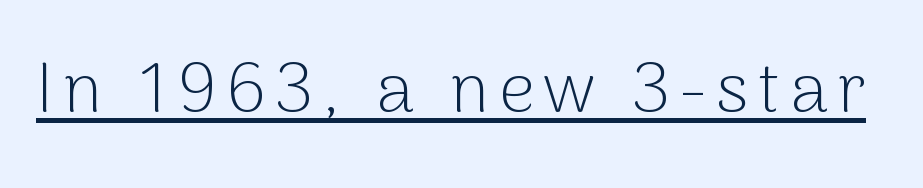
{"serif": "no", "italic": "no", "bold": "no", "weight": "light", "width": "normal", "stroke_contrast": "low", "x_height": "medium", "monospaced": "no", "underline": "yes", "glyph_px": 70}
